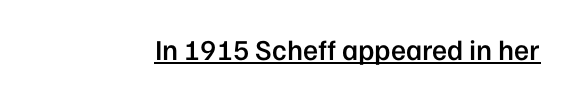
The image shows 29 px semibold sans-serif type, upright; set normal letter spacing, underlined; low stroke contrast and a medium x-height.
